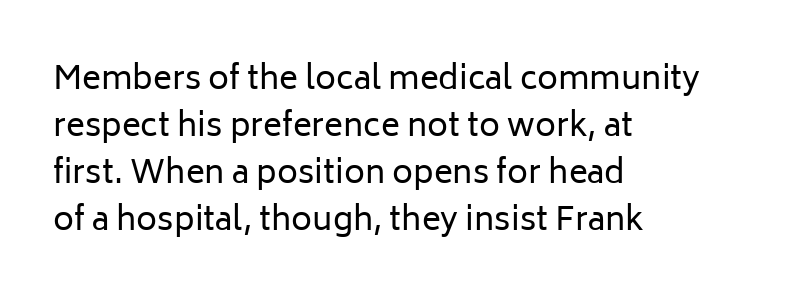
The image shows 32 px regular-weight sans-serif type, upright; set left-aligned, normal line spacing (1.47x), normal letter spacing, not underlined; low stroke contrast and a medium x-height.
